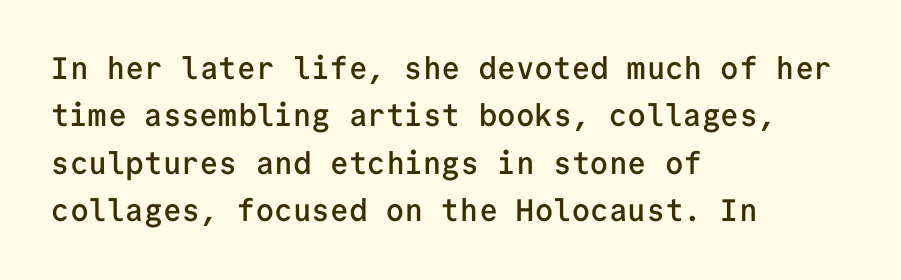
The image shows 31 px semibold sans-serif type, upright, monospaced; set left-aligned, normal line spacing (1.53x), normal letter spacing, not underlined; low stroke contrast and a medium x-height.
